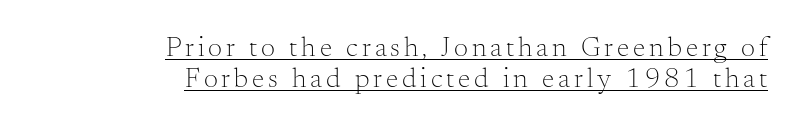
Q: Is the text bold? A: No.
Q: Is the text italic (slanted)? A: No, it is upright.
Q: Is the typeface a serif or a sans-serif typeface? A: Serif.
Q: Is the text underlined? A: Yes.
Q: How is the paragraph aligned? A: Right-aligned.
Q: Is the spacing between lines tight, normal or loose? A: Tight.
Q: Width (condensed, normal, or wide)? A: Normal.
Q: Stroke contrast? A: Medium.
Q: x-height? A: Small.
Q: Monospaced? A: No.
